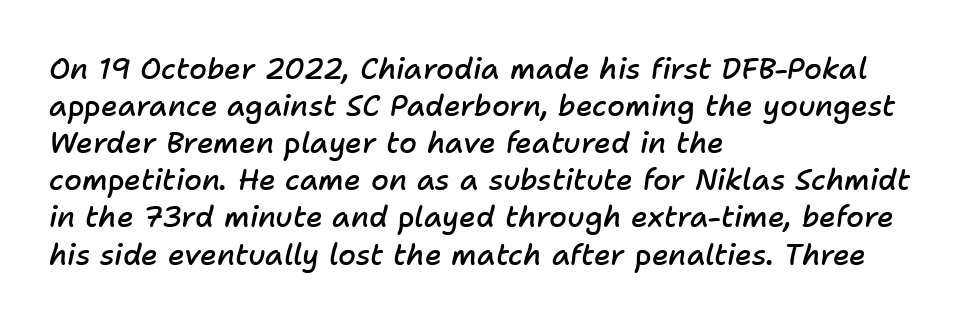
Line starts are locked; line ends wander. Proportional: the letters do not fall into vertical columns. Glyph-to-glyph distance matches everyday printed text. Underline: absent.
